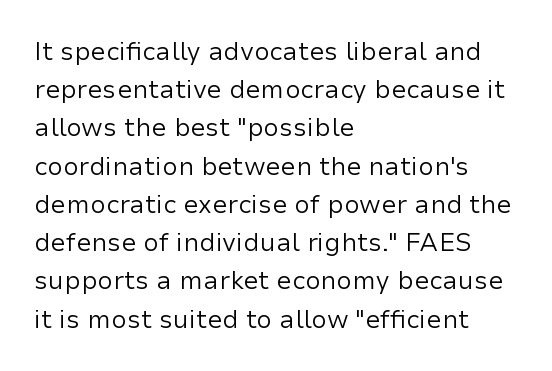
The image shows 25 px text type, upright; set left-aligned, normal line spacing (1.53x), normal letter spacing, not underlined.
